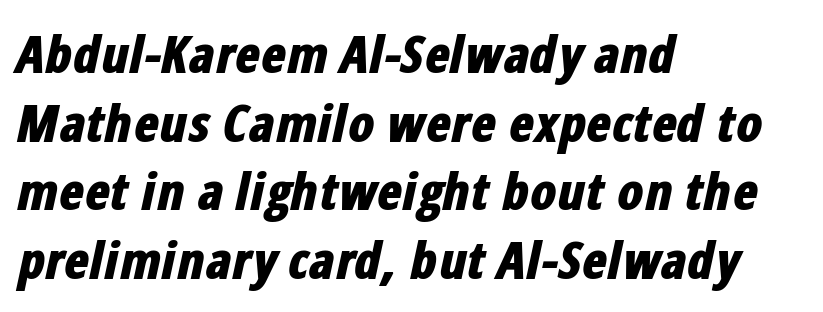
This sample keeps an unexceptional amount of space between lines. The characters look thick and weighty, a clear bold. Each letter keeps its own natural width here, so spacing adapts to shape. Check the space under the baseline: it is left empty. You can tell it's italic because the verticals aren't actually vertical. In terms of letterspacing, this is plain default setting.
